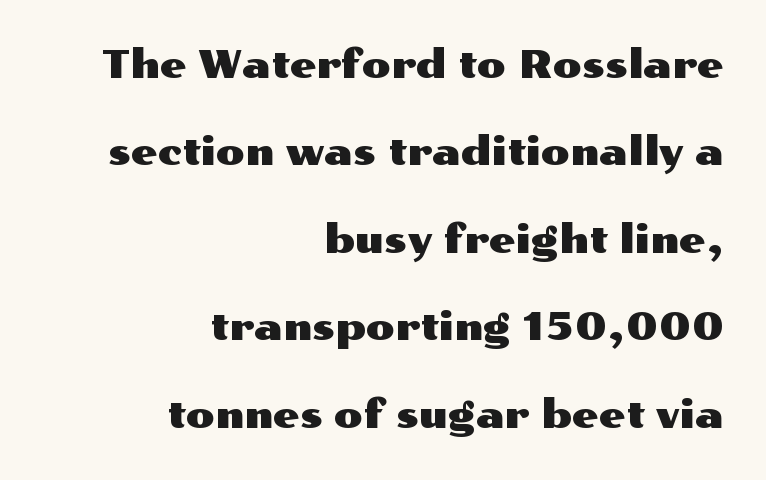
{"serif": "no", "italic": "no", "width": "wide", "stroke_contrast": "medium", "x_height": "medium", "monospaced": "no", "underline": "no", "align": "right", "line_spacing": "loose", "line_spacing_ratio": 2.3, "letter_spacing": "normal", "letter_spacing_em": 0.0, "glyph_px": 38}
